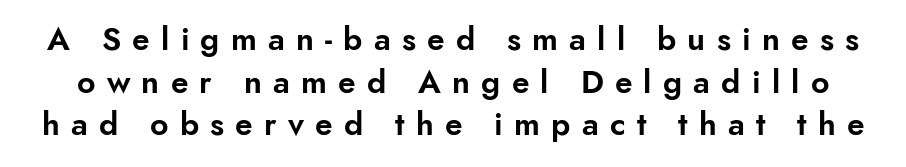
The string is rendered with underlining switched off. Quick note: interline space is typical. Grotesque or geometric, the face here clearly has no serifs. Characters follow at a spacing far wider than the type designer built in. The passage shown is typed in a proportional face where columns would drift.
